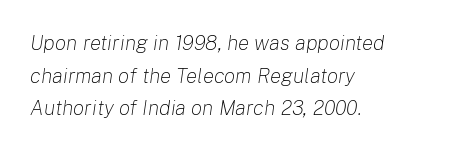
The image shows 21 px text type, italic (leaning right); set left-aligned, normal line spacing (1.55x), normal letter spacing, not underlined.
